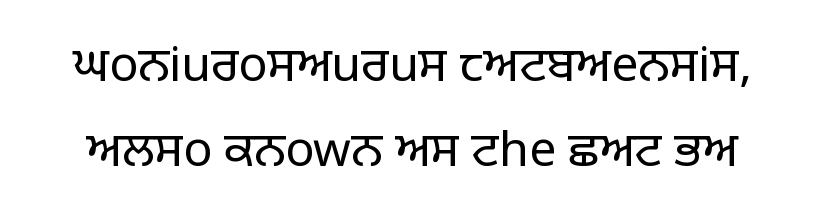
Q: Is the text bold? A: No.
Q: Is the text italic (slanted)? A: No, it is upright.
Q: Is the typeface a serif or a sans-serif typeface? A: Sans-serif.
Q: Is the text underlined? A: No.
Q: Is the spacing between letters normal or unusually wide? A: Normal.
Q: Width (condensed, normal, or wide)? A: Normal.
Q: Stroke contrast? A: Low.
Q: x-height? A: Large.
Q: Monospaced? A: No.
